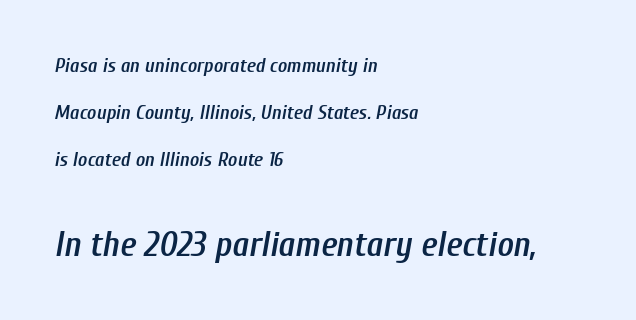
Baseline-to-baseline distance is far greater than the letter height. Does extra space separate the letters? No, they use regular spacing. This layout puts the modest block above and the oversized block below. The compositor pushed each line to the left boundary. Posture: slanted. Think of a printed novel: that variable character pitch is what you see here.
